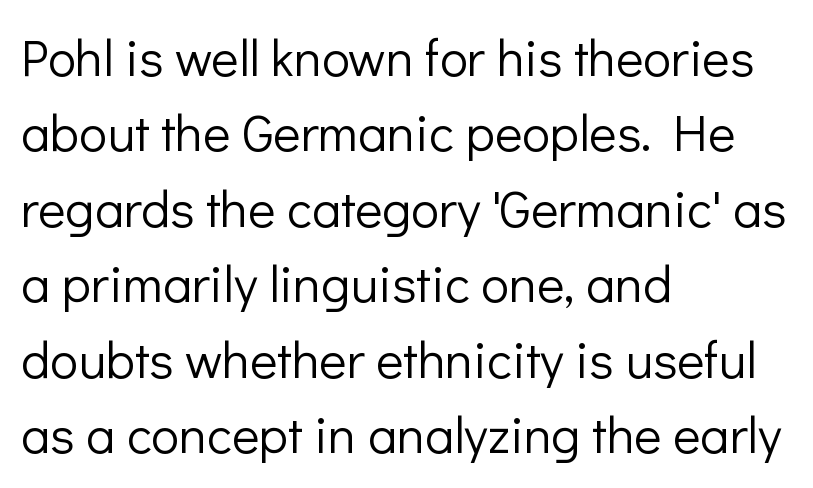
{"serif": "no", "italic": "no", "bold": "no", "weight": "light", "width": "normal", "stroke_contrast": "low", "x_height": "medium", "monospaced": "no", "underline": "no", "align": "left", "line_spacing": "normal", "line_spacing_ratio": 1.45, "letter_spacing": "normal", "letter_spacing_em": 0.0, "glyph_px": 52}
